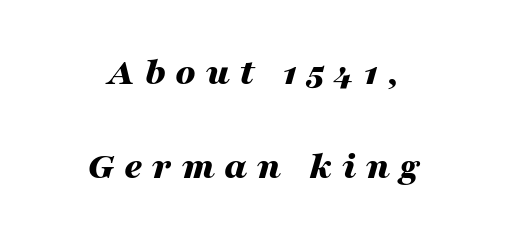
Q: Is the text bold? A: Yes.
Q: Is the text italic (slanted)? A: Yes, it leans right by about 16 degrees.
Q: Is the text underlined? A: No.
Q: How is the paragraph aligned? A: Centered.
Q: Is the spacing between letters normal or unusually wide? A: Unusually wide.
Q: Is the spacing between lines tight, normal or loose? A: Loose.
Q: Width (condensed, normal, or wide)? A: Wide.
Q: Stroke contrast? A: Medium.
Q: x-height? A: Medium.
Q: Monospaced? A: No.
